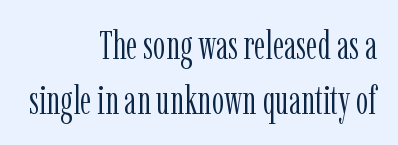
No word sits above an underline. Letter spacing: default. Note the varied advance widths — an 'i' is clearly narrower than an 'm'. Note: serifs present on the glyphs.
